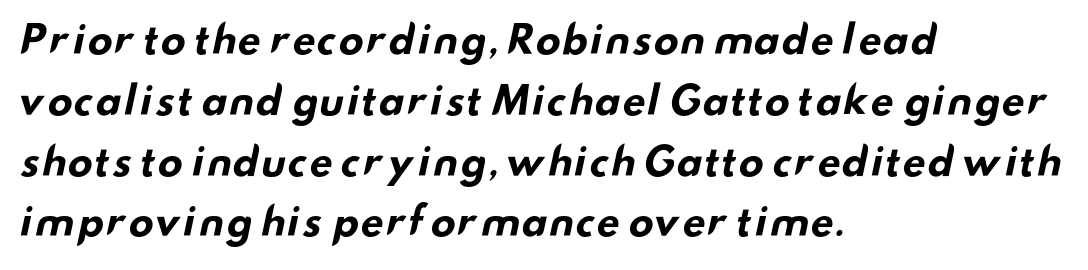
The image shows 38 px bold, wide sans-serif type; set left-aligned, normal line spacing (1.6x), normal letter spacing, not underlined; low stroke contrast and a small x-height.
